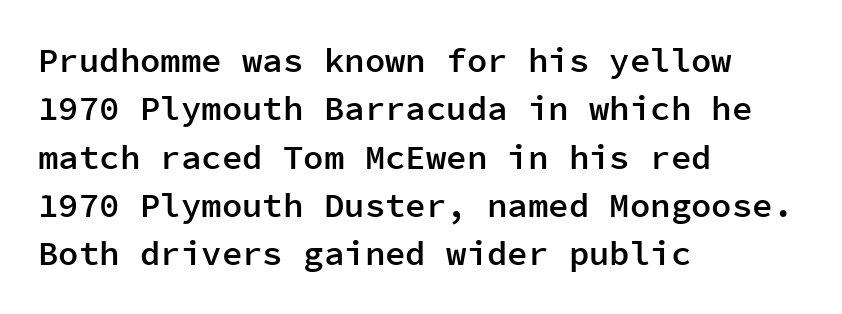
Is the type bold? Partly — it's a semibold, heavier than regular but not fully bold. Unlike italic type, these characters show no tilt at all. These lines are rendered in a fixed-pitch font. Beneath every word, the page is bare. No extra tracking has been applied to these lines.
